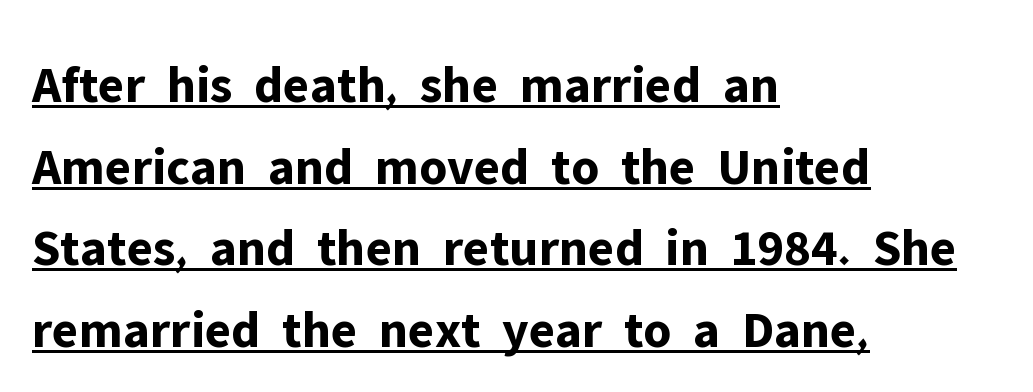
The image shows 53 px bold sans-serif type, upright; set left-aligned, normal line spacing (1.54x), normal letter spacing, underlined; low stroke contrast and a medium x-height.
